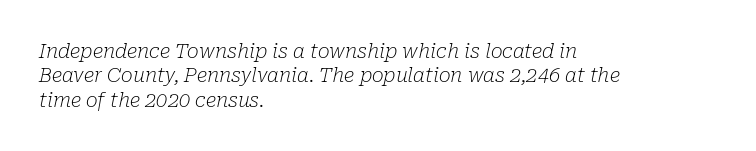
{"italic": "yes", "lean": "right", "slant_degrees": 10, "bold": "no", "underline": "no", "align": "left", "line_spacing_ratio": 1.22, "letter_spacing": "normal", "letter_spacing_em": 0.0, "glyph_px": 20}
